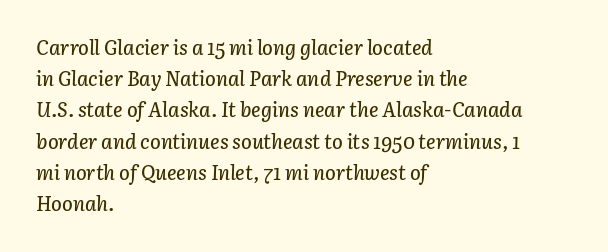
Q: Is the text italic (slanted)? A: Yes, it leans right by about 3 degrees.
Q: Is the text underlined? A: No.
Q: How is the paragraph aligned? A: Left-aligned.
Q: Is the spacing between letters normal or unusually wide? A: Normal.
Q: Is the spacing between lines tight, normal or loose? A: Normal.
